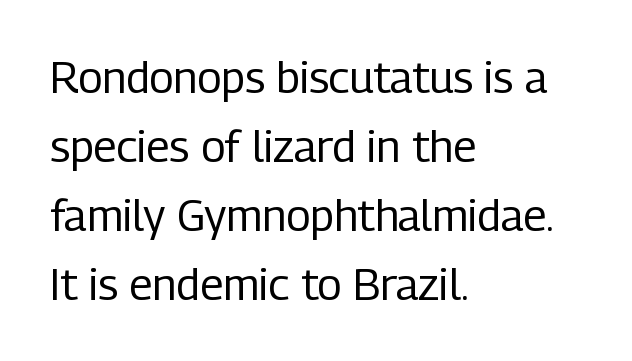
{"serif": "no", "italic": "no", "bold": "no", "weight": "regular", "width": "condensed", "stroke_contrast": "low", "x_height": "medium", "monospaced": "no", "underline": "no", "align": "left", "line_spacing": "normal", "line_spacing_ratio": 1.57, "letter_spacing": "normal", "letter_spacing_em": 0.0, "glyph_px": 44}
